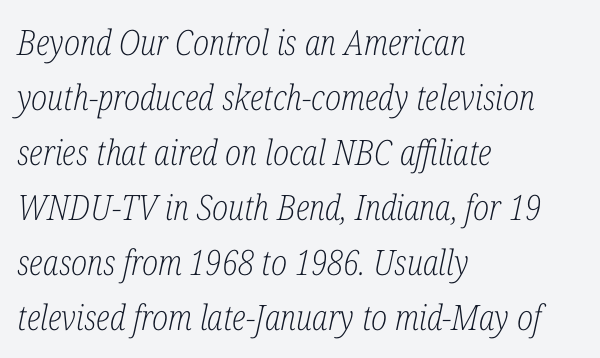
The image shows 35 px light, condensed serif type, italic (leaning right); set left-aligned, normal line spacing (1.57x), normal letter spacing, not underlined; low stroke contrast and a medium x-height.
